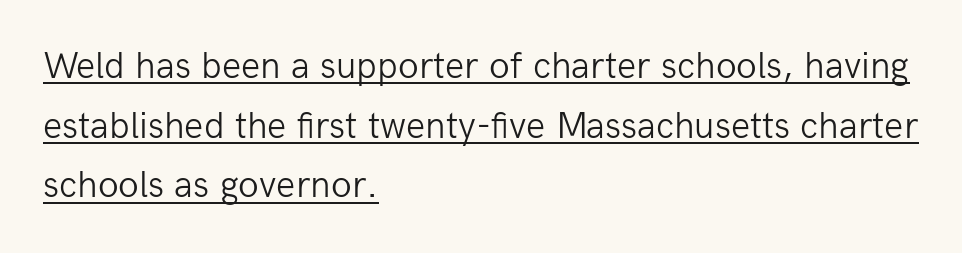
Line beginnings align vertically; line endings do not. Characters follow at the spacing the type designer built in. No letter is thick-stroked: the sample isn't bold. Emphasis is given by a line drawn under the lettering. Note the varied advance widths — an 'i' is clearly narrower than an 'm'. In terms of letterform style, serifs are entirely absent.
